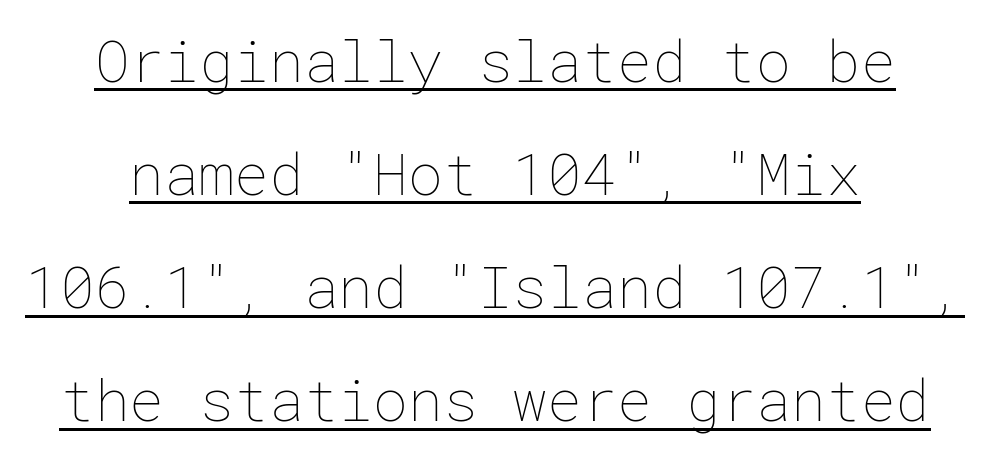
The image shows 58 px thin type, upright; set centered, loose line spacing (1.95x), normal letter spacing, underlined; low stroke contrast and a medium x-height.
